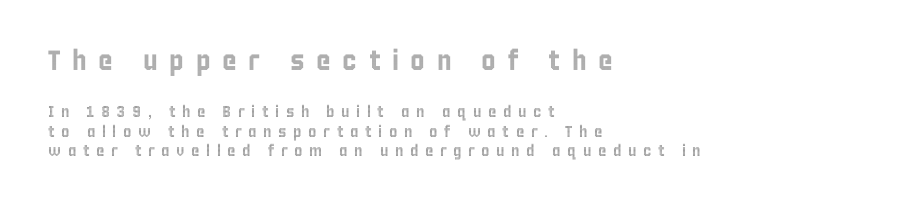
The strip under each line holds only bare page. Do the characters align in a grid? No, the font is proportional. Horizontally, the lines are justified to the leading edge only. Is there any slant? The stems are plumb.
